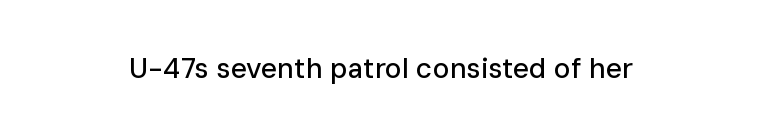
{"serif": "no", "italic": "no", "width": "normal", "stroke_contrast": "low", "x_height": "medium", "monospaced": "no", "underline": "no", "letter_spacing": "normal", "letter_spacing_em": 0.0, "glyph_px": 28}
